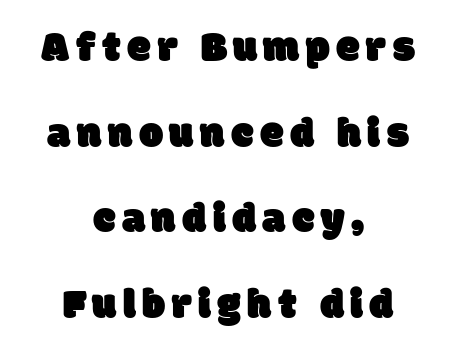
Serif or sans? Sans — the stroke terminals are bare. Looks like regular typesetting: each glyph gets only the width it needs. Underlining? Definitely not there. Layout note: lines centered. If you measured baseline to baseline, you'd find a long distance.
